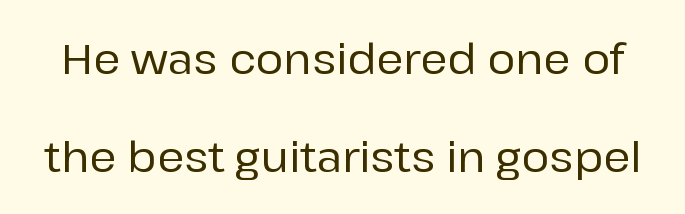
{"serif": "no", "italic": "no", "width": "normal", "stroke_contrast": "low", "x_height": "medium", "monospaced": "no", "underline": "no", "line_spacing": "loose", "line_spacing_ratio": 2.33, "letter_spacing": "normal", "letter_spacing_em": 0.0, "glyph_px": 42}
